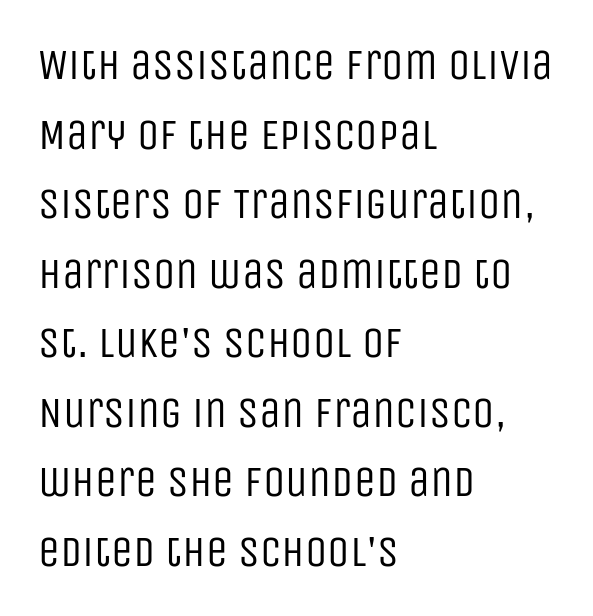
The image shows 44 px regular-weight, condensed sans-serif type, upright; set left-aligned, normal line spacing (1.58x), normal letter spacing, not underlined; low stroke contrast and a large x-height.
